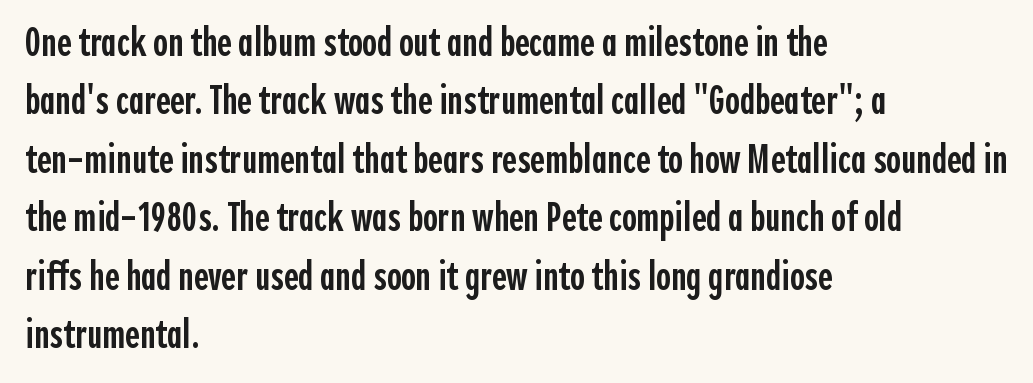
Is there any slant? The stems are plumb. This sample uses a sans-serif face. In terms of leading, this rendering sits right in the middle. Check under the words: just untouched page. The rendering uses a semibold face; strokes are thickened but not to full bold. Glyph-to-glyph distance matches everyday printed text.
